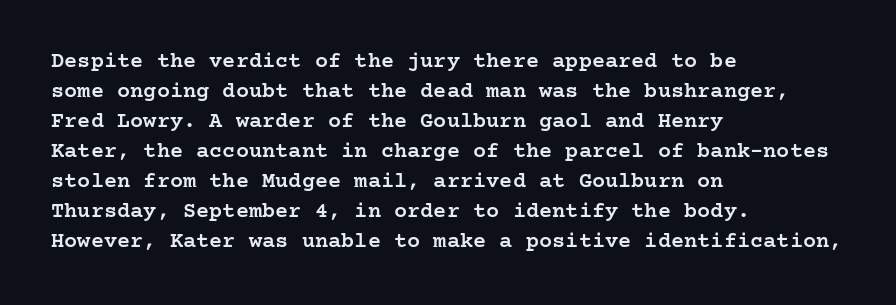
{"italic": "no", "bold": "semi", "underline": "no", "align": "left", "line_spacing": "normal", "line_spacing_ratio": 1.36, "letter_spacing": "normal", "letter_spacing_em": 0.0, "glyph_px": 22}
